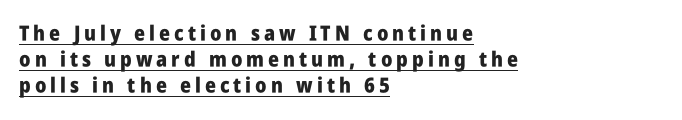
The image shows 21 px bold type, upright; set left-aligned, line spacing 1.23x, underlined.
